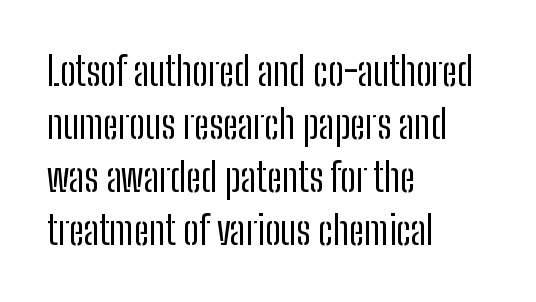
The image shows 39 px regular-weight, condensed sans-serif type, upright; set left-aligned, normal line spacing (1.36x), normal letter spacing, not underlined; low stroke contrast and a medium x-height.
